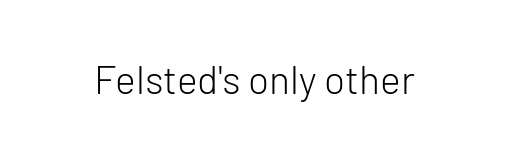
Q: Is the text bold? A: No.
Q: Is the text italic (slanted)? A: No, it is upright.
Q: Is the typeface a serif or a sans-serif typeface? A: Sans-serif.
Q: Is the text underlined? A: No.
Q: Is the spacing between letters normal or unusually wide? A: Normal.
Q: Width (condensed, normal, or wide)? A: Normal.
Q: Stroke contrast? A: Low.
Q: x-height? A: Medium.
Q: Monospaced? A: No.
